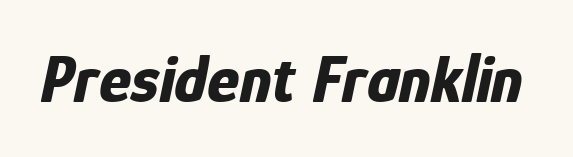
The image shows 68 px bold, condensed type, italic (leaning right); set normal letter spacing, not underlined; low stroke contrast and a medium x-height.
